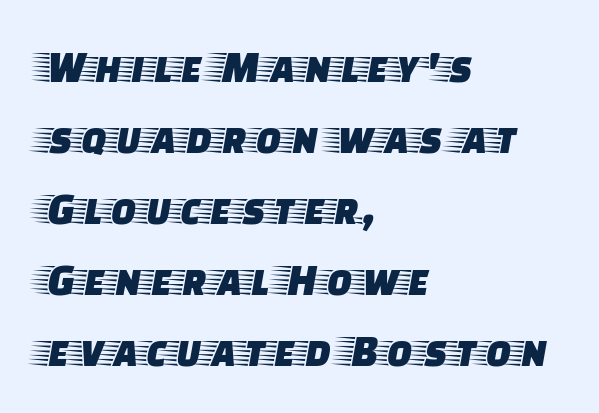
Spacing between characters is what you'd get straight out of the box. Summary of vertical rhythm: regular, with standard interline spacing. Note the varied advance widths — an 'i' is clearly narrower than an 'm'. Descenders are the only things crossing below the line.
